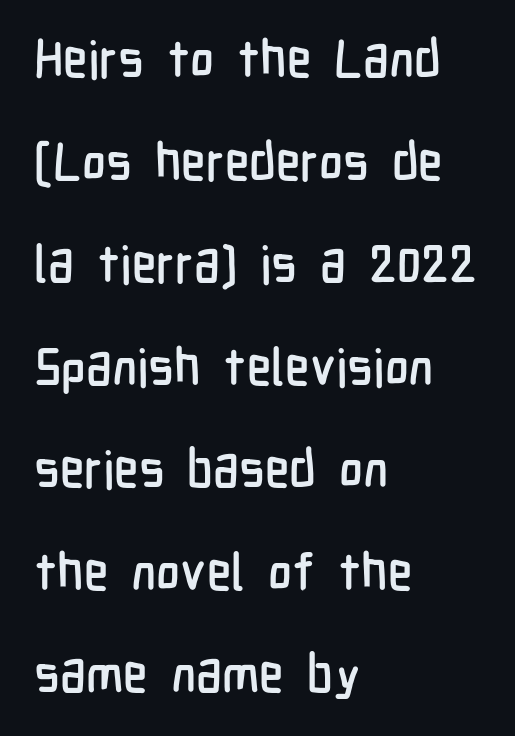
{"serif": "no", "italic": "no", "width": "condensed", "stroke_contrast": "low", "x_height": "medium", "monospaced": "no", "underline": "no", "align": "left", "line_spacing": "loose", "line_spacing_ratio": 2.01, "letter_spacing": "normal", "letter_spacing_em": 0.0, "glyph_px": 51}
